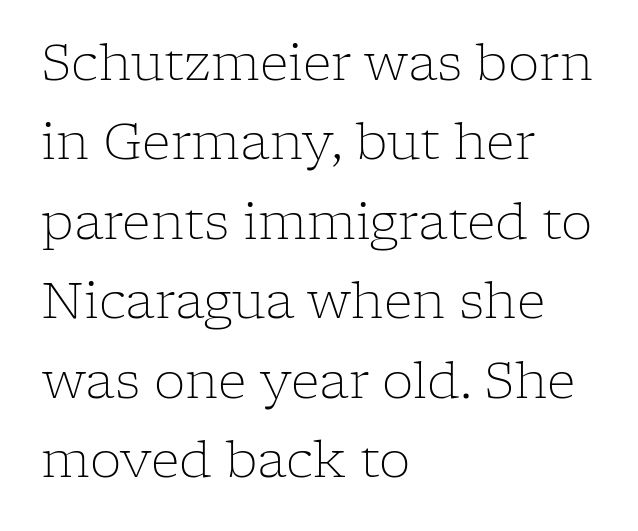
The image shows 50 px light serif type, upright; set left-aligned, normal line spacing (1.59x), normal letter spacing, not underlined; low stroke contrast and a medium x-height.
